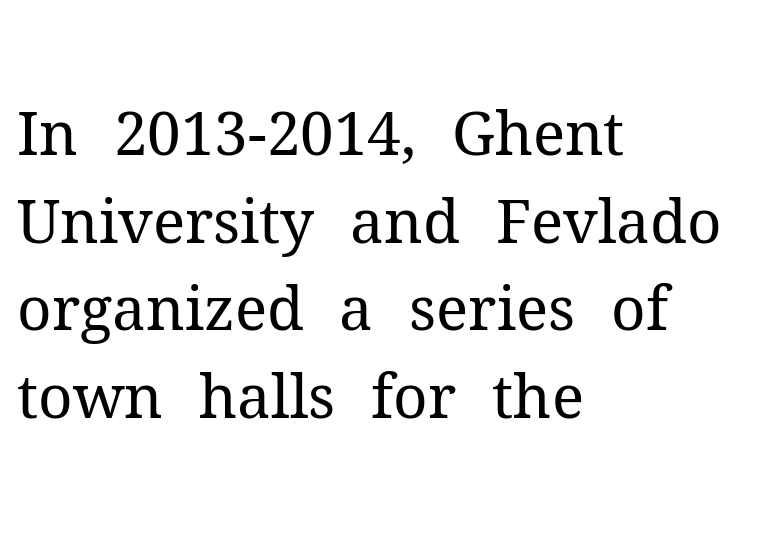
{"serif": "yes", "italic": "no", "bold": "no", "weight": "regular", "width": "normal", "stroke_contrast": "medium", "x_height": "medium", "monospaced": "no", "underline": "no", "align": "left", "line_spacing": "normal", "line_spacing_ratio": 1.46, "letter_spacing": "normal", "letter_spacing_em": 0.0, "glyph_px": 60}
